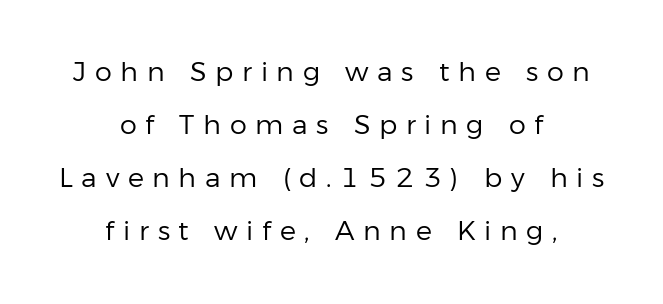
The image shows 27 px text type, upright; set centered, loose line spacing (1.96x), unusually wide letter spacing (+0.32 em), not underlined.
